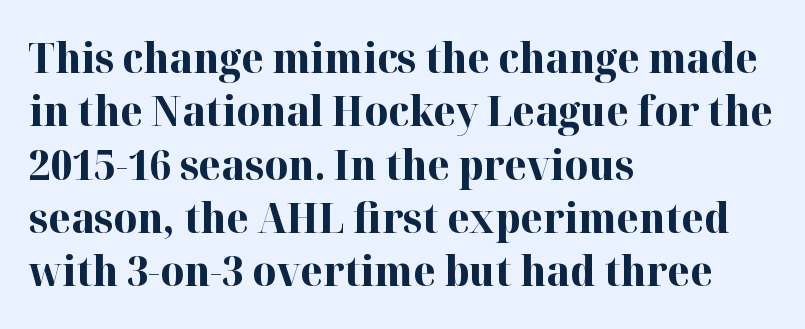
The image shows 41 px bold serif type, upright; set left-aligned, normal line spacing (1.3x), normal letter spacing, not underlined; high stroke contrast and a medium x-height.
